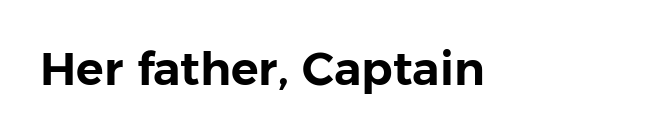
Q: Is the text italic (slanted)? A: No, it is upright.
Q: Is the typeface a serif or a sans-serif typeface? A: Sans-serif.
Q: Is the text underlined? A: No.
Q: Is the spacing between letters normal or unusually wide? A: Normal.
Q: Width (condensed, normal, or wide)? A: Normal.
Q: Stroke contrast? A: Low.
Q: x-height? A: Medium.
Q: Monospaced? A: No.
